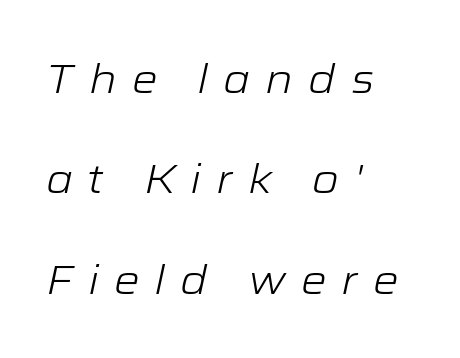
{"italic": "yes", "lean": "right", "slant_degrees": 12, "bold": "no", "weight": "light", "width": "wide", "stroke_contrast": "low", "x_height": "medium", "monospaced": "no", "underline": "no", "align": "left", "line_spacing": "loose", "line_spacing_ratio": 2.45, "letter_spacing": "wide", "letter_spacing_em": 0.36, "glyph_px": 41}
